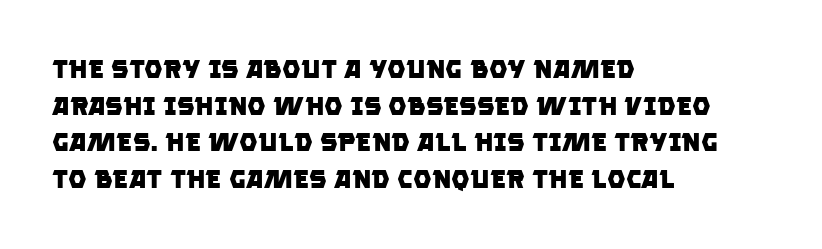
Quick note: interline space is typical. This rendering leaves character spacing at its baseline value. The characters look thick and weighty, a clear bold. The foot of each line stays bare and open. This sample is left-justified, so line endings fall wherever the words run out.
